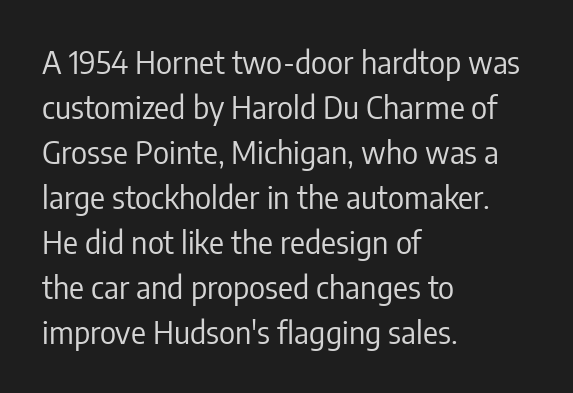
The image shows 31 px regular-weight, condensed sans-serif type, upright; set left-aligned, normal line spacing (1.45x), normal letter spacing, not underlined; low stroke contrast and a medium x-height.
